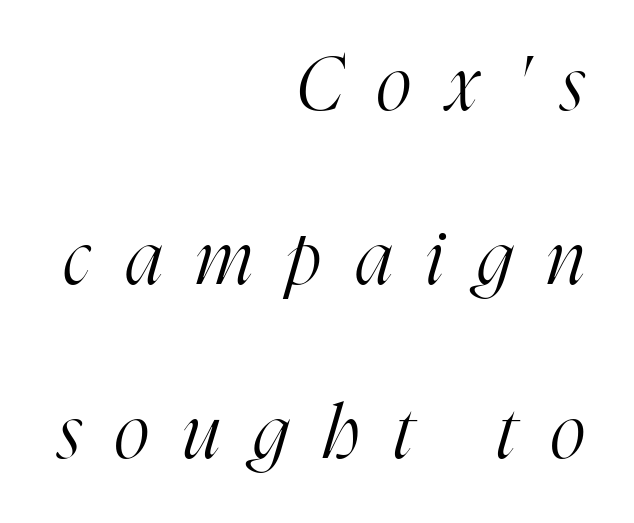
Q: Is the text bold? A: No.
Q: Is the text italic (slanted)? A: Yes, it leans right by about 16 degrees.
Q: Is the typeface a serif or a sans-serif typeface? A: Serif.
Q: Is the text underlined? A: No.
Q: How is the paragraph aligned? A: Right-aligned.
Q: Is the spacing between letters normal or unusually wide? A: Unusually wide.
Q: Is the spacing between lines tight, normal or loose? A: Loose.
Q: Width (condensed, normal, or wide)? A: Condensed.
Q: Stroke contrast? A: High.
Q: x-height? A: Medium.
Q: Monospaced? A: No.
